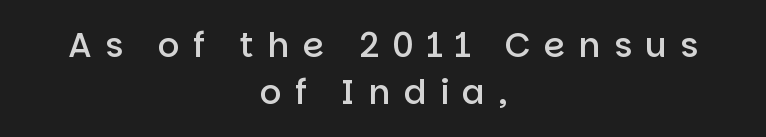
Q: Is the text bold? A: Semi-bold.
Q: Is the text italic (slanted)? A: No, it is upright.
Q: Is the typeface a serif or a sans-serif typeface? A: Sans-serif.
Q: Is the text underlined? A: No.
Q: How is the paragraph aligned? A: Centered.
Q: Is the spacing between letters normal or unusually wide? A: Unusually wide.
Q: Is the spacing between lines tight, normal or loose? A: Normal.
Q: Width (condensed, normal, or wide)? A: Normal.
Q: Stroke contrast? A: Low.
Q: x-height? A: Large.
Q: Monospaced? A: No.
